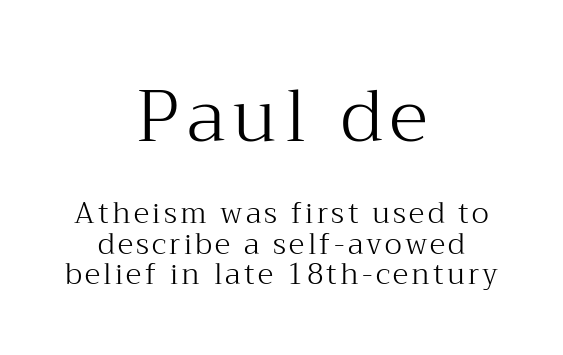
Q: Is the text bold? A: No.
Q: Is the text italic (slanted)? A: No, it is upright.
Q: Is the typeface a serif or a sans-serif typeface? A: Serif.
Q: Is the text underlined? A: No.
Q: How is the paragraph aligned? A: Centered.
Q: Is the spacing between lines tight, normal or loose? A: Tight.
Q: Which block of text is set in a larger size, the first (top) or the second (bottom)? A: The first (top) one.
Q: Width (condensed, normal, or wide)? A: Normal.
Q: Stroke contrast? A: Medium.
Q: x-height? A: Medium.
Q: Monospaced? A: No.
